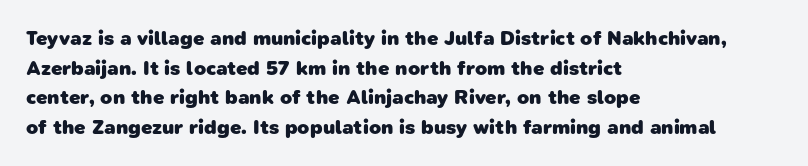
{"bold": "yes", "underline": "no", "align": "left", "line_spacing": "normal", "line_spacing_ratio": 1.48, "letter_spacing": "normal", "letter_spacing_em": 0.0, "glyph_px": 20}
